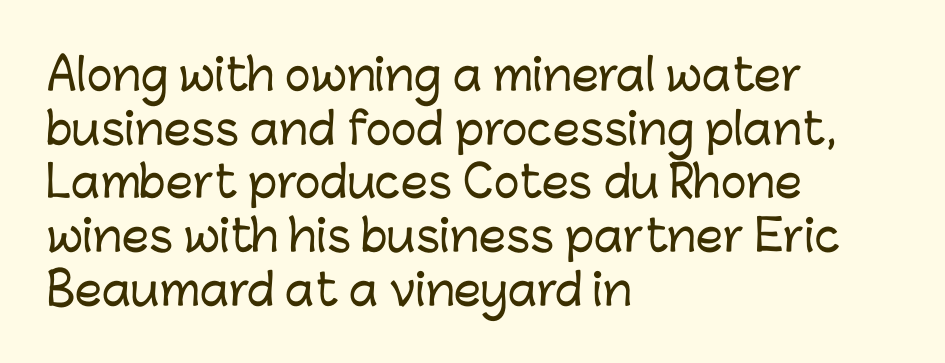
The image shows 43 px sans-serif type, upright; set left-aligned, normal line spacing (1.25x), normal letter spacing, not underlined; low stroke contrast and a medium x-height.
